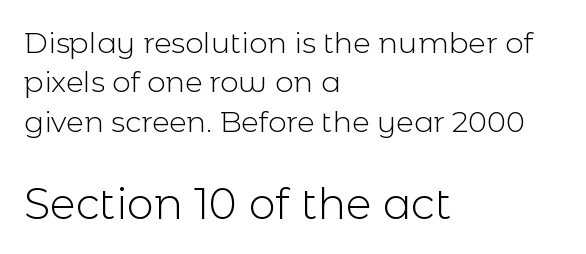
The image shows 43 px light sans-serif type, upright; set left-aligned, normal line spacing (1.36x), normal letter spacing, not underlined; the second (bottom) block is 1.48x larger; a medium x-height.
